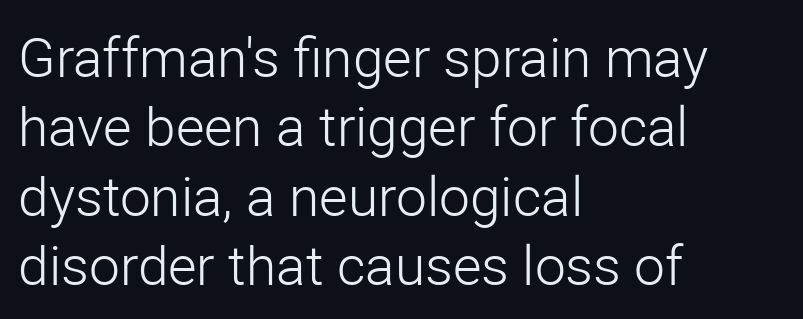
{"serif": "no", "italic": "no", "bold": "no", "weight": "light", "width": "normal", "stroke_contrast": "low", "x_height": "medium", "monospaced": "no", "underline": "no", "align": "left", "line_spacing": "normal", "line_spacing_ratio": 1.26, "letter_spacing": "normal", "letter_spacing_em": 0.0, "glyph_px": 55}
